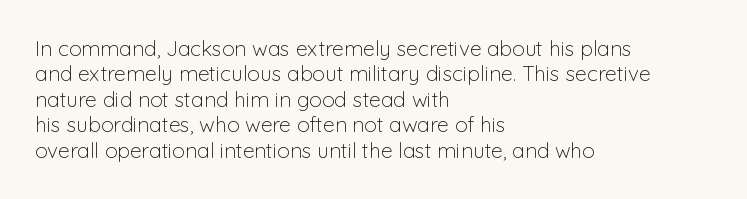
{"italic": "no", "bold": "no", "underline": "no", "align": "left", "line_spacing_ratio": 1.21, "letter_spacing": "normal", "letter_spacing_em": 0.0, "glyph_px": 21}
